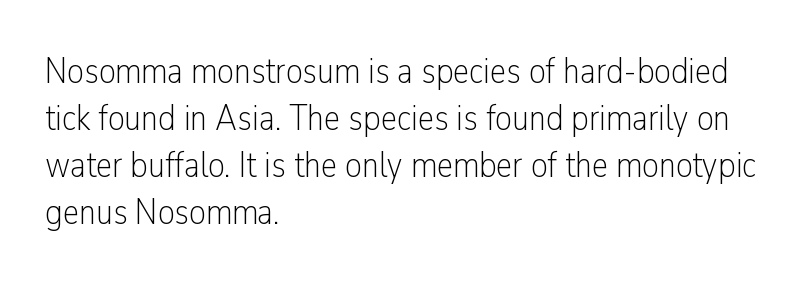
The image shows 37 px light, condensed sans-serif type, upright; set left-aligned, normal line spacing (1.27x), normal letter spacing, not underlined; low stroke contrast and a medium x-height.
